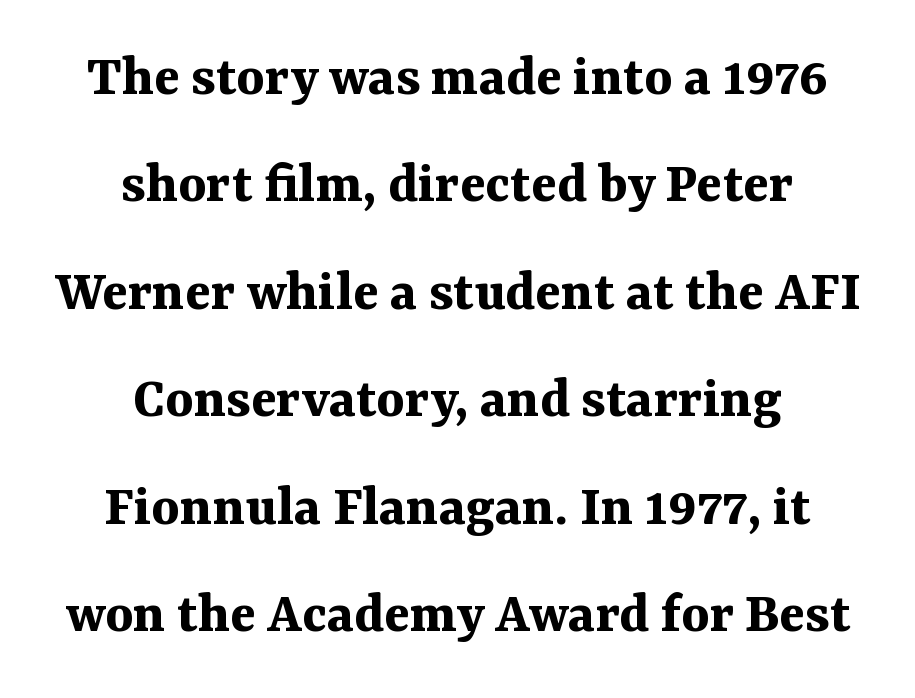
The image shows 60 px bold serif type, upright; set centered, line spacing 1.79x, normal letter spacing, not underlined; medium stroke contrast and a medium x-height.
